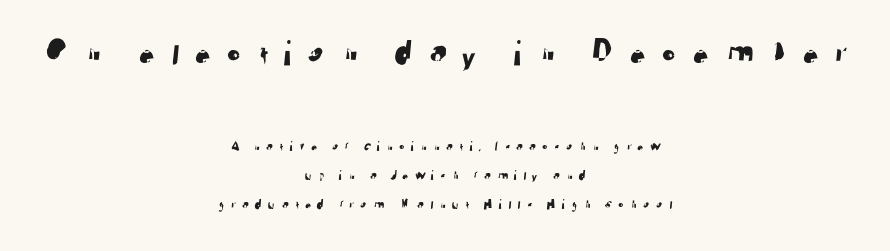
Layout note: lines centered. Loosely led — the rows are spread out. Here the designer chose a conventional face with non-uniform glyph widths. The designer gave the opening block more size than the closing block. A clean baseline with only descenders dipping below it. Letter spacing: wide.
